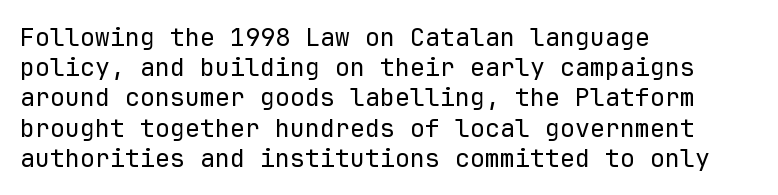
In terms of posture, this sample is upright. The rendering keeps characters at their native spacing. Caption: face not bold, strokes unweighted. The string is rendered with underlining switched off. Horizontal alignment here is leftward, the default for most running prose.
